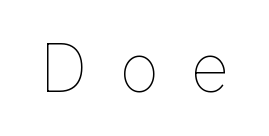
The font sits on the lighter half of the weight spectrum, regular included. Spacing between characters has been opened up far beyond the box default. The rendering uses natural spacing where letterforms have individual widths. The zone under the glyphs is completely vacant.
